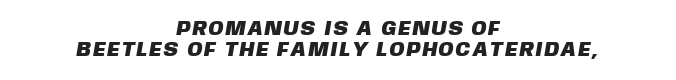
Q: Is the text underlined? A: No.
Q: How is the paragraph aligned? A: Centered.
Q: Is the spacing between lines tight, normal or loose? A: Tight.
